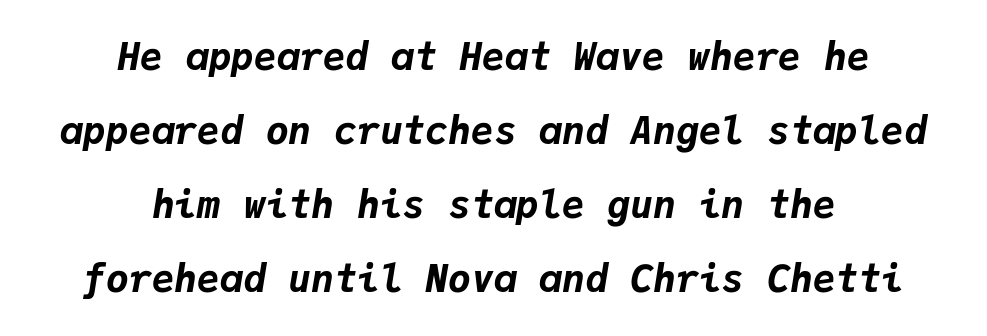
Q: Is the text bold? A: Yes.
Q: Is the text italic (slanted)? A: Yes, it leans right by about 9 degrees.
Q: Is the text underlined? A: No.
Q: How is the paragraph aligned? A: Centered.
Q: Is the spacing between letters normal or unusually wide? A: Normal.
Q: Is the spacing between lines tight, normal or loose? A: Loose.
Q: Width (condensed, normal, or wide)? A: Normal.
Q: Stroke contrast? A: Low.
Q: x-height? A: Medium.
Q: Monospaced? A: Yes.
